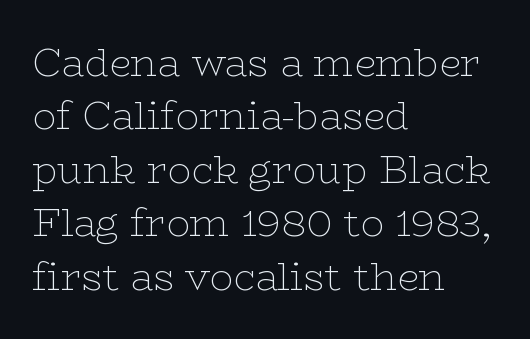
The face used here is rendered with its standard letterfit. Is the block centered? No — it sits flush against the left margin. The lettering stays uniformly vertical, giving the passage a roman look. This reads as an unemphasized weight, regular at the heaviest. Any mark beneath the type? The region is blank. The characters display serif detailing at their extremities.
